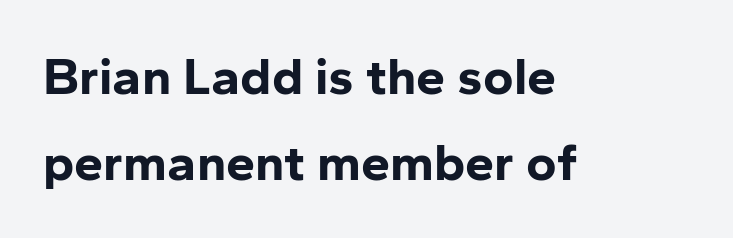
{"serif": "no", "italic": "no", "bold": "yes", "weight": "bold", "width": "normal", "stroke_contrast": "low", "x_height": "medium", "monospaced": "no", "underline": "no", "align": "left", "line_spacing": "normal", "line_spacing_ratio": 1.66, "letter_spacing": "normal", "letter_spacing_em": 0.0, "glyph_px": 52}
